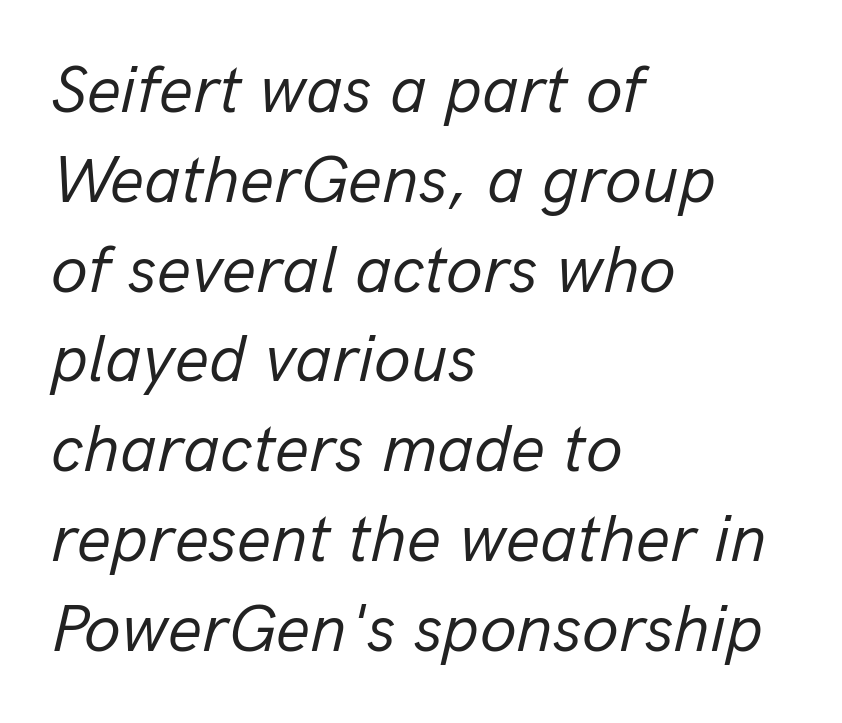
The image shows 67 px regular-weight type, italic (leaning right); set left-aligned, normal line spacing (1.34x), normal letter spacing, not underlined; low stroke contrast and a medium x-height.
